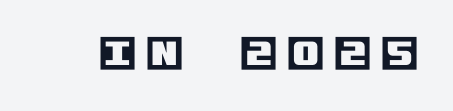
{"italic": "no", "width": "normal", "x_height": "large", "underline": "no", "letter_spacing": "wide", "letter_spacing_em": 0.26, "glyph_px": 38}
